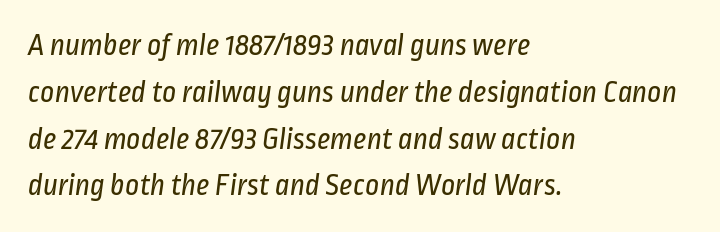
{"serif": "no", "bold": "no", "weight": "regular", "width": "condensed", "stroke_contrast": "low", "x_height": "medium", "monospaced": "no", "underline": "no", "align": "left", "line_spacing": "normal", "line_spacing_ratio": 1.51, "letter_spacing": "normal", "letter_spacing_em": 0.0, "glyph_px": 31}
